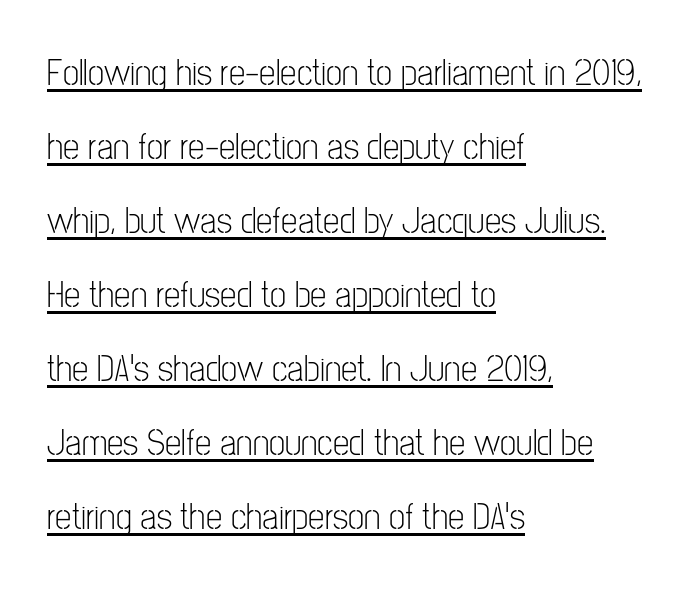
Q: Is the text bold? A: No.
Q: Is the text italic (slanted)? A: No, it is upright.
Q: Is the typeface a serif or a sans-serif typeface? A: Sans-serif.
Q: Is the text underlined? A: Yes.
Q: How is the paragraph aligned? A: Left-aligned.
Q: Is the spacing between letters normal or unusually wide? A: Normal.
Q: Is the spacing between lines tight, normal or loose? A: Loose.
Q: Width (condensed, normal, or wide)? A: Condensed.
Q: Stroke contrast? A: Low.
Q: x-height? A: Medium.
Q: Monospaced? A: No.
